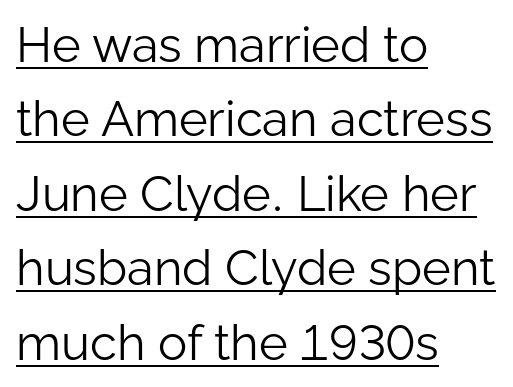
The sample's only ornament is a line tracing under the words. There is no visible air inserted between adjacent glyphs. The letters advance in unequal steps, a hallmark of proportional type. Horizontal bands of white between lines are of average thickness. You can tell from the bare stems that sans-serif type was used.
